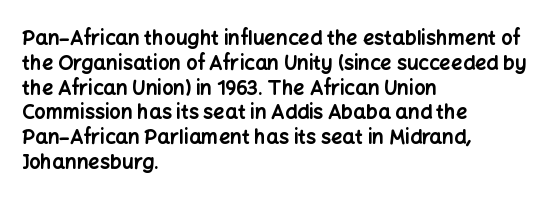
Q: Is the text bold? A: Yes.
Q: Is the text italic (slanted)? A: No, it is upright.
Q: Is the text underlined? A: No.
Q: How is the paragraph aligned? A: Left-aligned.
Q: Is the spacing between letters normal or unusually wide? A: Normal.
